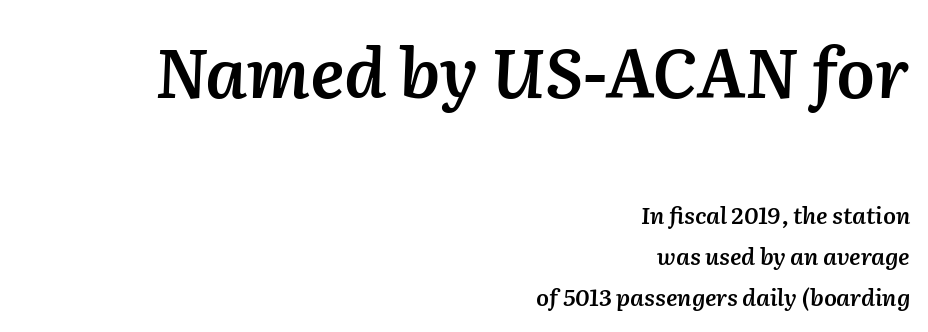
Q: Is the text bold? A: Semi-bold.
Q: Is the text italic (slanted)? A: Yes, it leans right by about 2 degrees.
Q: Is the text underlined? A: No.
Q: How is the paragraph aligned? A: Right-aligned.
Q: Is the spacing between letters normal or unusually wide? A: Normal.
Q: Which block of text is set in a larger size, the first (top) or the second (bottom)? A: The first (top) one.
Q: Width (condensed, normal, or wide)? A: Normal.
Q: Stroke contrast? A: Medium.
Q: x-height? A: Medium.
Q: Monospaced? A: No.
